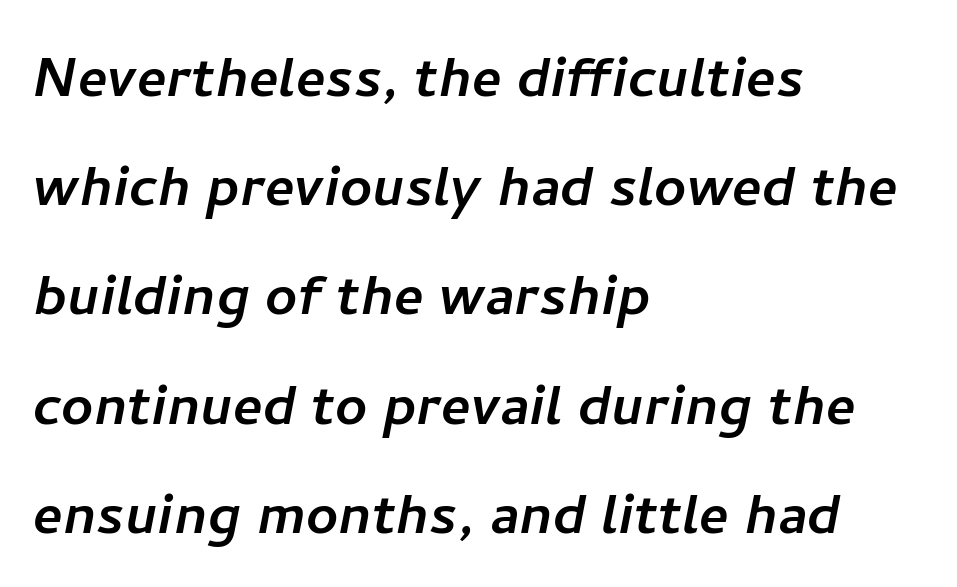
Q: Is the typeface a serif or a sans-serif typeface? A: Sans-serif.
Q: Is the text underlined? A: No.
Q: How is the paragraph aligned? A: Left-aligned.
Q: Is the spacing between letters normal or unusually wide? A: Normal.
Q: Is the spacing between lines tight, normal or loose? A: Normal.
Q: Width (condensed, normal, or wide)? A: Normal.
Q: Stroke contrast? A: Low.
Q: x-height? A: Medium.
Q: Monospaced? A: No.
